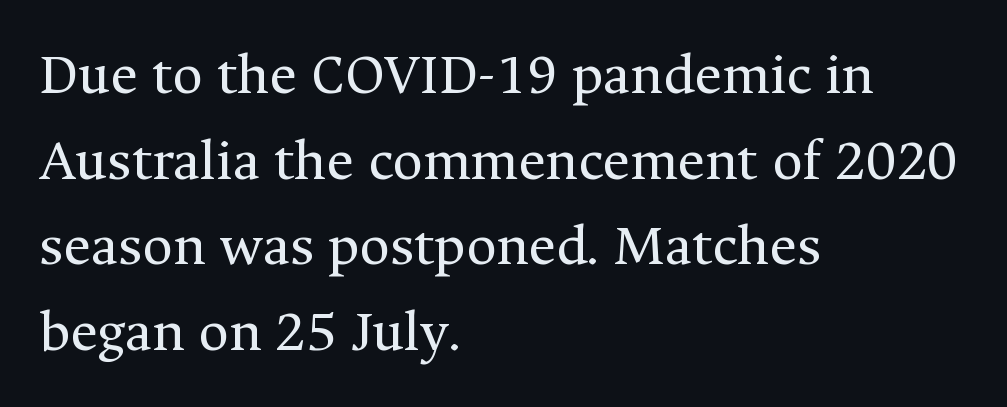
{"serif": "yes", "italic": "no", "bold": "no", "weight": "regular", "width": "normal", "stroke_contrast": "medium", "x_height": "medium", "monospaced": "no", "underline": "no", "align": "left", "line_spacing": "normal", "line_spacing_ratio": 1.45, "letter_spacing": "normal", "letter_spacing_em": 0.0, "glyph_px": 59}
